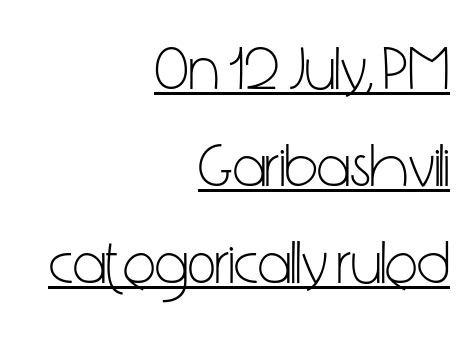
{"serif": "no", "italic": "no", "bold": "no", "weight": "light", "width": "condensed", "stroke_contrast": "low", "x_height": "medium", "monospaced": "no", "underline": "yes", "align": "right", "line_spacing": "normal", "line_spacing_ratio": 1.59, "letter_spacing": "normal", "letter_spacing_em": 0.0, "glyph_px": 61}
